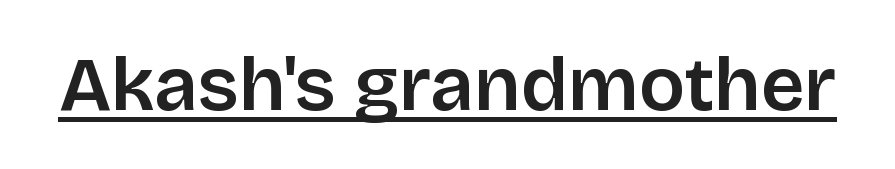
What weight is shown? A semibold, between regular and bold. Grotesque or geometric, the face here clearly has no serifs. Underlined type. Glyph-to-glyph distance matches everyday printed text. Nope, not italic — everything's standing straight. You could not count columns in this text — the font is proportionally spaced.
